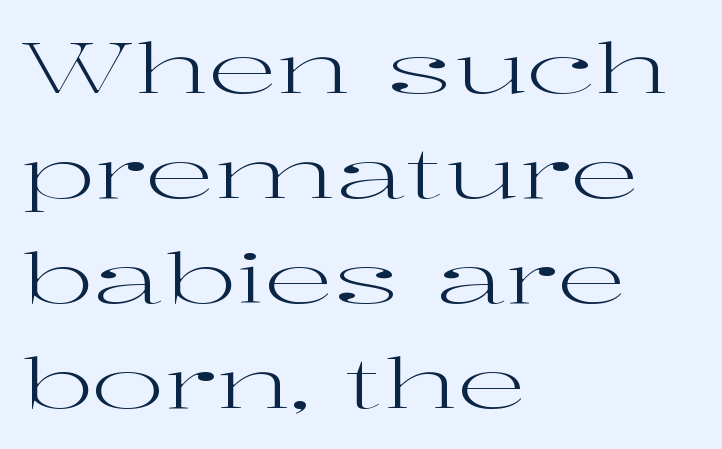
{"serif": "yes", "italic": "no", "bold": "no", "weight": "regular", "width": "wide", "stroke_contrast": "high", "x_height": "medium", "monospaced": "no", "underline": "no", "align": "left", "line_spacing": "normal", "line_spacing_ratio": 1.52, "letter_spacing": "normal", "letter_spacing_em": 0.0, "glyph_px": 69}
